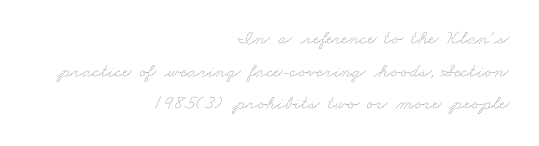
Q: Is the text bold? A: No.
Q: Is the text underlined? A: No.
Q: How is the paragraph aligned? A: Right-aligned.
Q: Is the spacing between letters normal or unusually wide? A: Normal.
Q: Is the spacing between lines tight, normal or loose? A: Normal.
